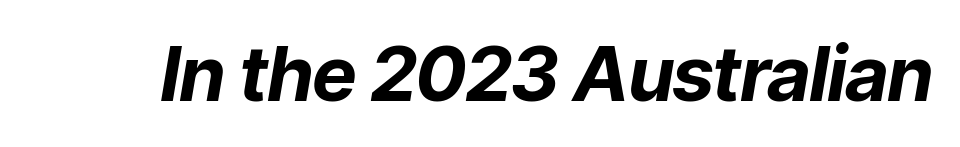
Is the type bold? Yes — the strokes are clearly thick and heavy. Tracking value appears to be zero — textbook default spacing. Lines of text with bare space underneath. The letters are slanted; this is an italic face.
